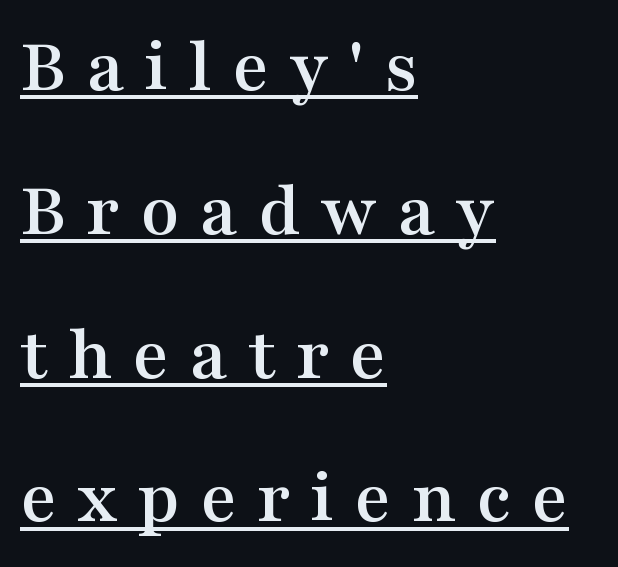
The image shows 79 px wide serif type, upright; set left-aligned, line spacing 1.82x, unusually wide letter spacing (+0.25 em), underlined; medium stroke contrast and a medium x-height.
